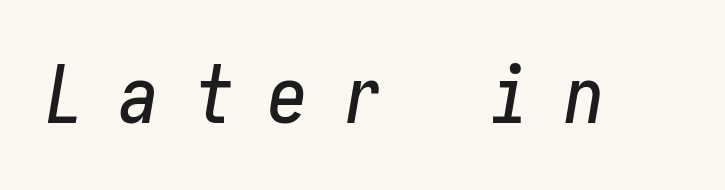
{"italic": "yes", "lean": "right", "slant_degrees": 10, "width": "condensed", "stroke_contrast": "low", "x_height": "medium", "underline": "no", "letter_spacing": "wide", "letter_spacing_em": 0.44, "glyph_px": 79}
